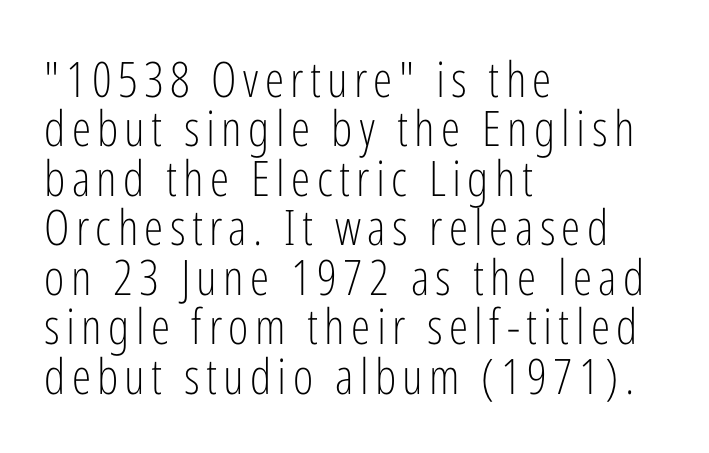
{"serif": "no", "italic": "no", "bold": "no", "weight": "light", "width": "condensed", "stroke_contrast": "low", "x_height": "medium", "monospaced": "no", "underline": "no", "align": "left", "line_spacing": "tight", "line_spacing_ratio": 1.01, "glyph_px": 49}
